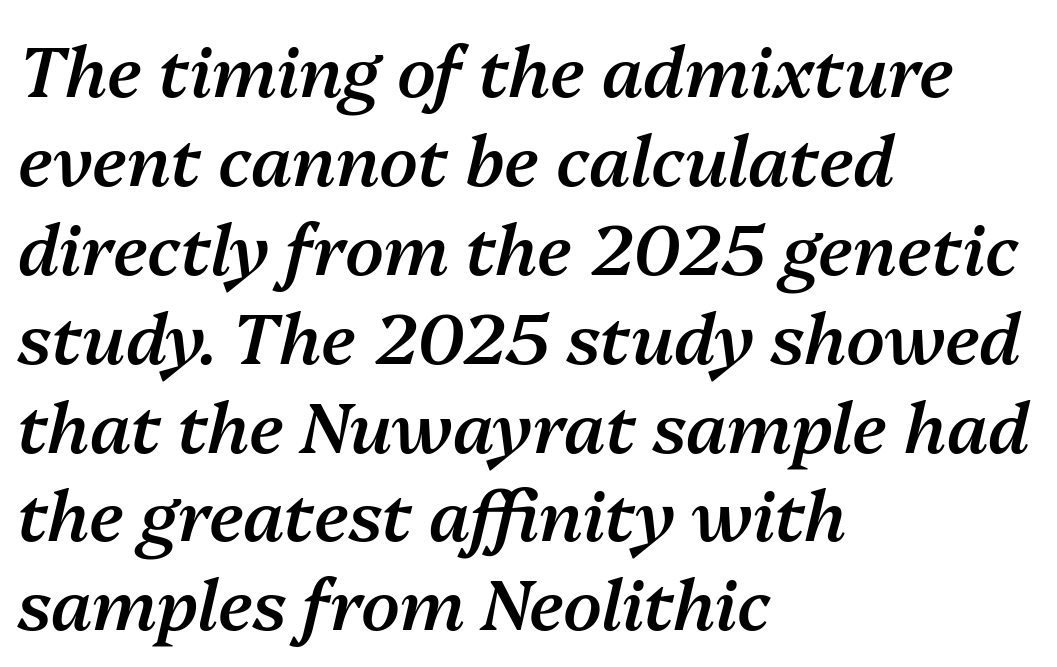
The text block is weighted toward the left margin, trailing off unevenly rightward. The leading is moderate, giving the passage an even texture. There is no visible air inserted between adjacent glyphs. Only glyphs here, with clear space below each row.
